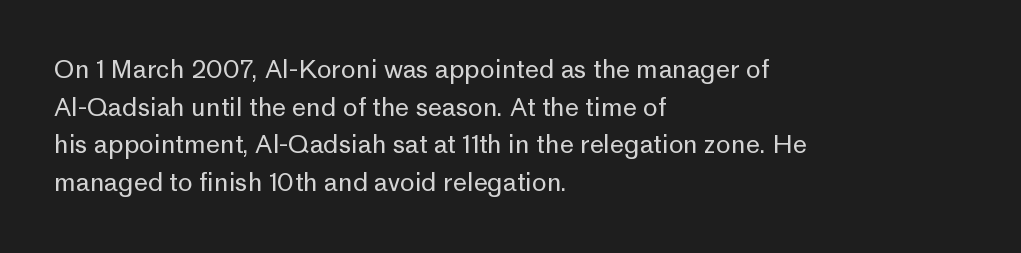
{"italic": "no", "bold": "no", "underline": "no", "align": "left", "line_spacing": "normal", "line_spacing_ratio": 1.51, "letter_spacing": "normal", "letter_spacing_em": 0.0, "glyph_px": 25}
